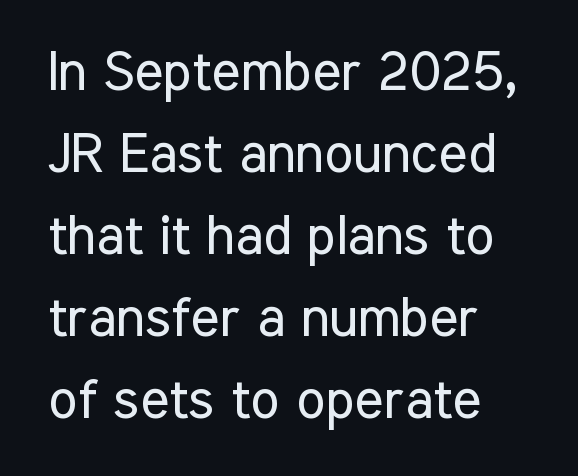
{"serif": "no", "italic": "no", "bold": "no", "weight": "regular", "width": "condensed", "stroke_contrast": "low", "x_height": "medium", "monospaced": "no", "underline": "no", "align": "left", "line_spacing": "normal", "line_spacing_ratio": 1.49, "letter_spacing": "normal", "letter_spacing_em": 0.0, "glyph_px": 55}
